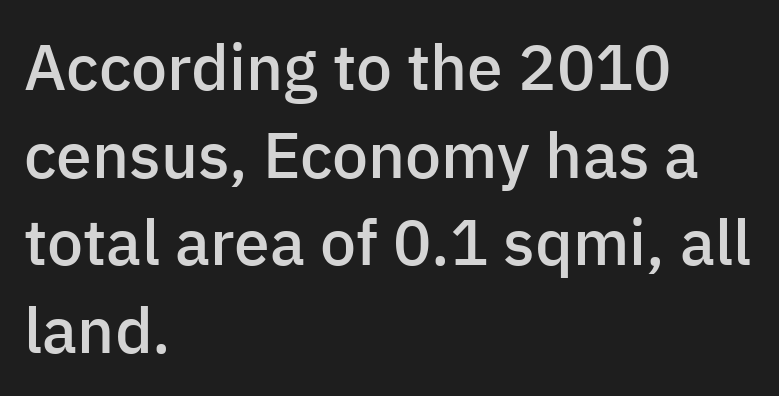
The image shows 64 px semibold sans-serif type, upright; set left-aligned, normal line spacing (1.37x), normal letter spacing, not underlined; low stroke contrast and a medium x-height.
